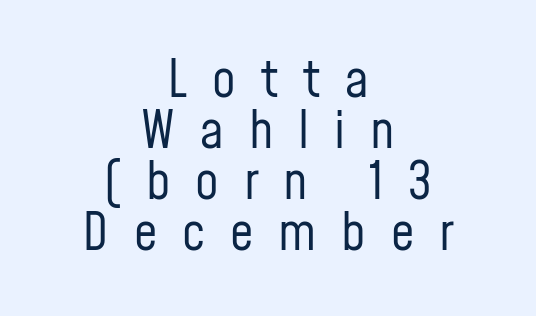
Descenders hang freely into open space. Posture: straight, roman, zero tilt. The face used here is a sans, in the tradition of grotesques and geometrics. The setting favours the middle, as headings and verse often do. Heaviness? Minimal to ordinary, like unemphasized prose.
